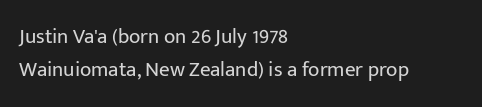
The image shows 21 px text type, upright; set left-aligned, normal line spacing (1.56x), normal letter spacing, not underlined.
